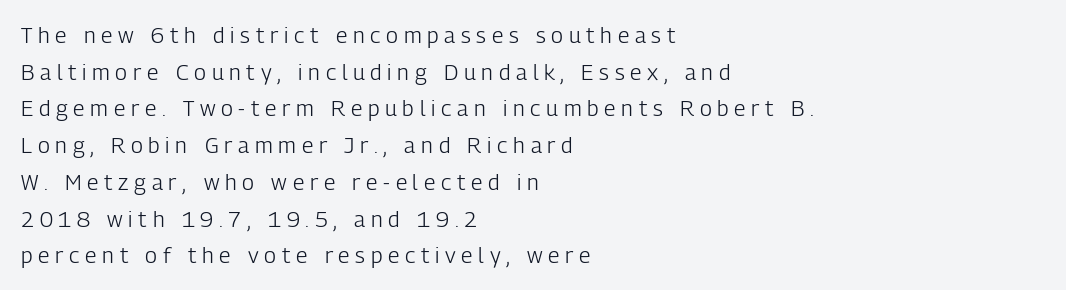
Q: Is the text bold? A: No.
Q: Is the text italic (slanted)? A: No, it is upright.
Q: Is the text underlined? A: No.
Q: How is the paragraph aligned? A: Left-aligned.
Q: Is the spacing between letters normal or unusually wide? A: Unusually wide.
Q: Is the spacing between lines tight, normal or loose? A: Normal.
